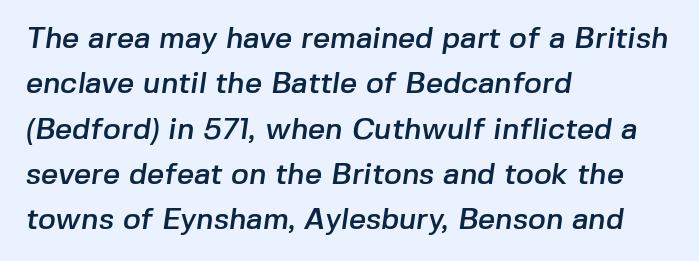
You could not count columns in this text — the font is proportionally spaced. The space directly below the letters is spotless. Horizontal alignment here is leftward, the default for most running prose. Type style note: lacks serifs. A typesetter would call this zero additional tracking. Regarding leading, the lines here are spaced in the standard way.
